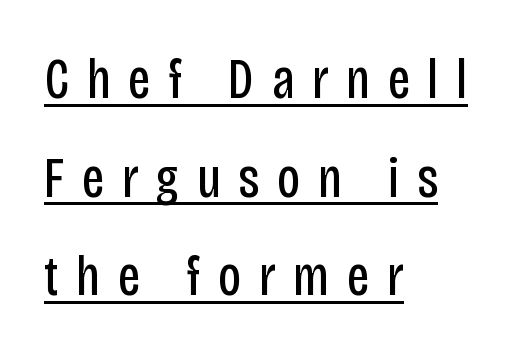
This is roman type, the default non-slanted kind. Observe the wide spacing: letters keep a clear distance from each other. Every word sits above its own underline. Varying glyph widths throughout — classic text-font behaviour. Horizontally, the lines are justified to the leading edge only.
